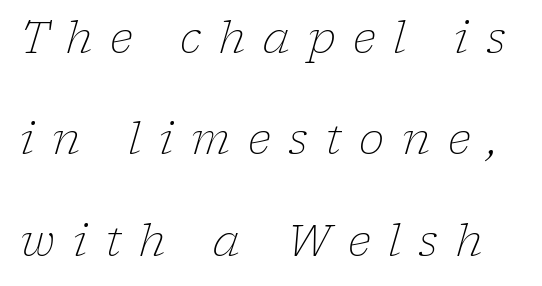
Note the varied advance widths — an 'i' is clearly narrower than an 'm'. Clear beneath every line of the passage. I'd call this a serif setting — the letters wear small feet. The tracking reads as deliberately expanded to a designer's eye. There's an unmistakable incline to the writing here.
